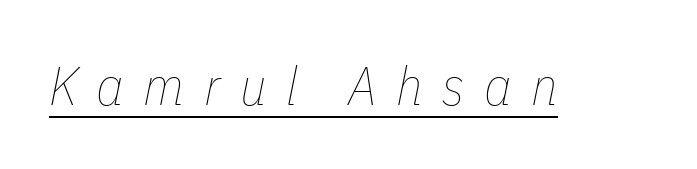
The image shows 54 px thin, condensed type, italic (leaning right); set unusually wide letter spacing (+0.36 em), underlined; low stroke contrast and a medium x-height.
